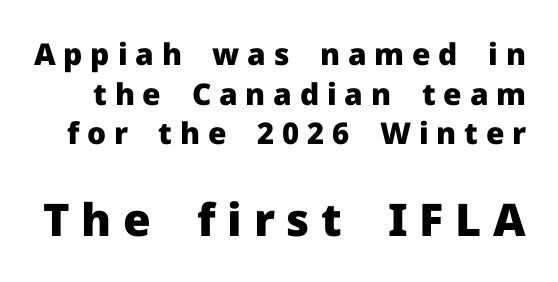
The image shows 45 px heavy sans-serif type, upright; set normal line spacing (1.32x), unusually wide letter spacing (+0.26 em), not underlined; the second (bottom) block is 1.5x larger; low stroke contrast and a medium x-height.
